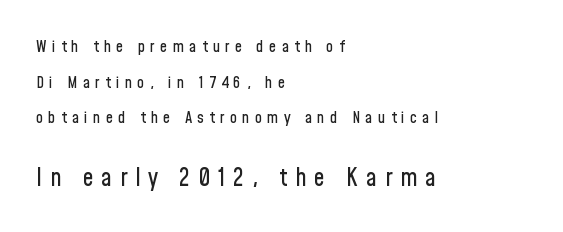
Between these two stacked blocks, the lower one wins on size. Which margin do the lines hug? The left one — the right edge is uneven. A typesetter would call this leading open, well beyond the default. Has an underline been added? It has not. The axis of the letterforms is exactly vertical. Tracking here is generous; glyphs stand well apart from one another.
